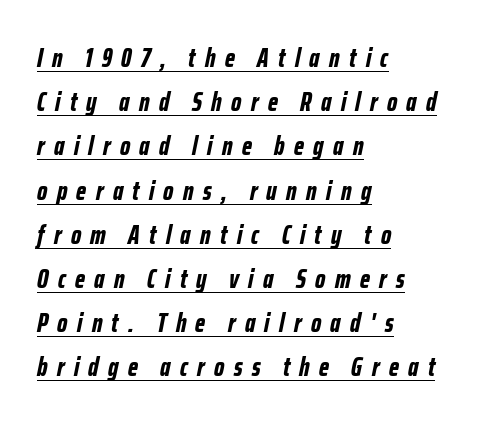
A baseline rule has been typeset under these characters. This rendering uses left alignment, leaving the right contour irregular. The face used here has a pronounced slope to its letters. Bold? Absolutely — the strokes are thick and heavy. Successive baselines arrive at the customary interval.
